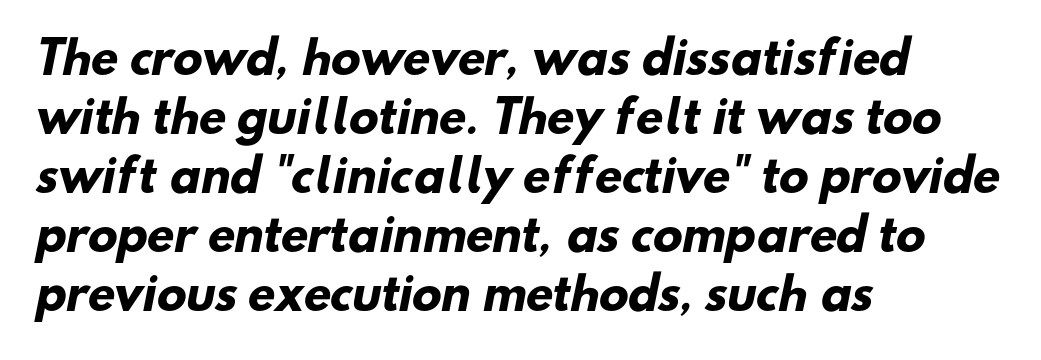
Plain, unruled lines of type. This sample has the flowing, uneven cadence of proportional lettering. Which margin do the lines hug? The left one — the right edge is uneven. What kind of face is this? One without serifs — a sans. Rows of type keep a routine distance in the vertical direction.
